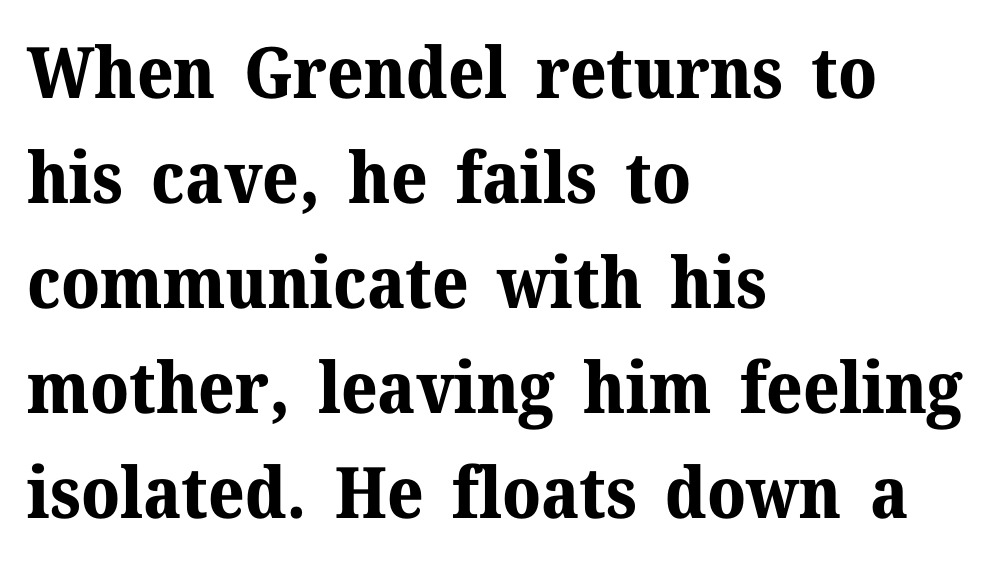
I'd describe the lettering as bold — thick and assertive. The letters advance in unequal steps, a hallmark of proportional type. How are the letters spaced? Ordinarily, with no added tracking. The space between consecutive lines is moderate. This is serif lettering, the kind often seen in printed books. Letters rest on an invisible, unmarked baseline.
